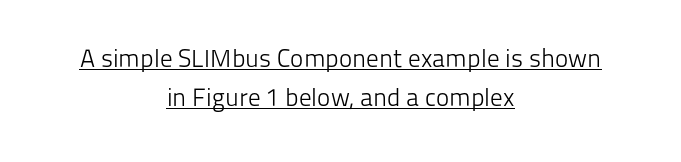
The image shows 25 px text type, upright; set centered, normal line spacing (1.57x), normal letter spacing, underlined.
